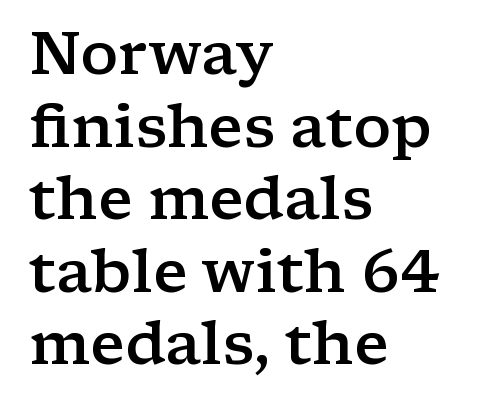
Q: Is the text bold? A: Semi-bold.
Q: Is the text italic (slanted)? A: No, it is upright.
Q: Is the typeface a serif or a sans-serif typeface? A: Serif.
Q: Is the text underlined? A: No.
Q: How is the paragraph aligned? A: Left-aligned.
Q: Is the spacing between letters normal or unusually wide? A: Normal.
Q: Width (condensed, normal, or wide)? A: Wide.
Q: Stroke contrast? A: Low.
Q: x-height? A: Medium.
Q: Monospaced? A: No.
